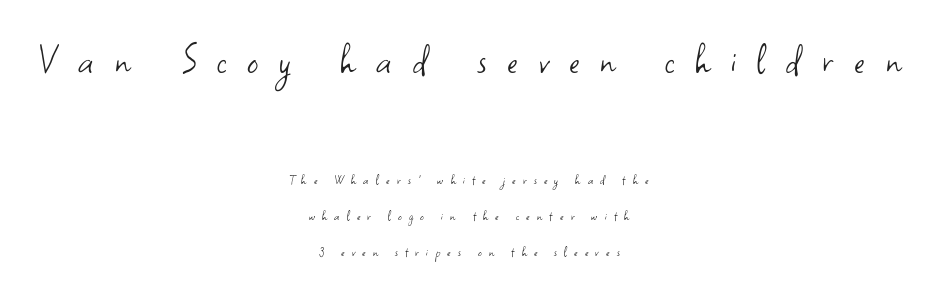
Q: Is the text bold? A: No.
Q: Is the text italic (slanted)? A: Yes.
Q: Is the typeface a serif or a sans-serif typeface? A: Sans-serif.
Q: Is the text underlined? A: No.
Q: How is the paragraph aligned? A: Centered.
Q: Is the spacing between letters normal or unusually wide? A: Unusually wide.
Q: Is the spacing between lines tight, normal or loose? A: Loose.
Q: Which block of text is set in a larger size, the first (top) or the second (bottom)? A: The first (top) one.
Q: Width (condensed, normal, or wide)? A: Normal.
Q: Stroke contrast? A: Low.
Q: x-height? A: Small.
Q: Monospaced? A: No.
